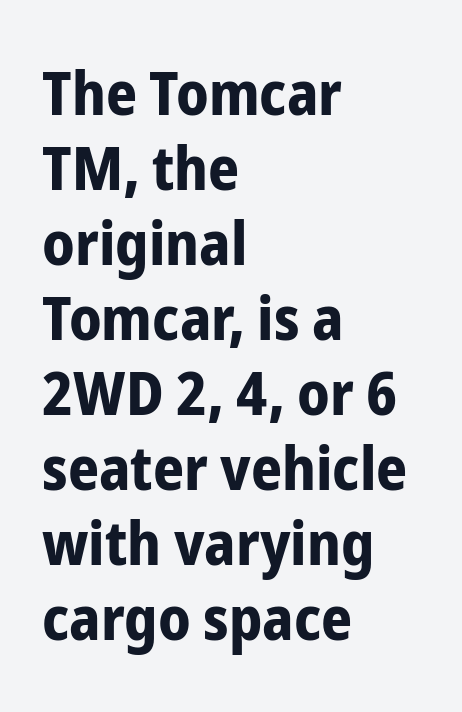
The image shows 61 px bold, condensed sans-serif type, upright; set left-aligned, line spacing 1.23x, normal letter spacing, not underlined; low stroke contrast and a medium x-height.
